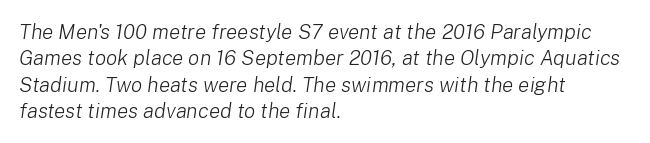
Q: Is the text bold? A: No.
Q: Is the text italic (slanted)? A: Yes, it leans right by about 8 degrees.
Q: Is the text underlined? A: No.
Q: How is the paragraph aligned? A: Left-aligned.
Q: Is the spacing between letters normal or unusually wide? A: Normal.
Q: Is the spacing between lines tight, normal or loose? A: Normal.
